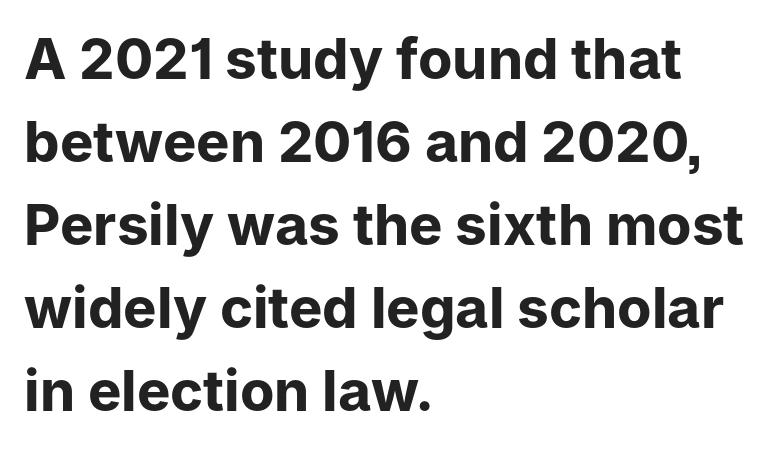
{"serif": "no", "italic": "no", "bold": "yes", "weight": "bold", "width": "normal", "stroke_contrast": "low", "x_height": "medium", "monospaced": "no", "underline": "no", "align": "left", "line_spacing": "normal", "line_spacing_ratio": 1.48, "letter_spacing": "normal", "letter_spacing_em": 0.0, "glyph_px": 56}
